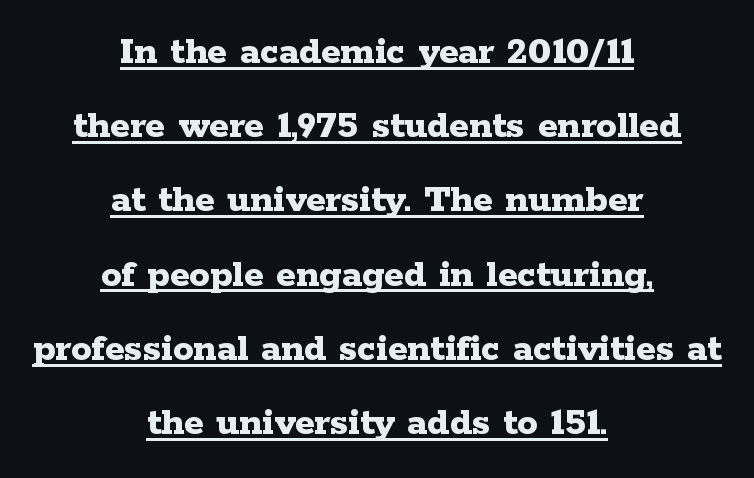
Q: Is the text bold? A: Yes.
Q: Is the text italic (slanted)? A: No, it is upright.
Q: Is the typeface a serif or a sans-serif typeface? A: Serif.
Q: Is the text underlined? A: Yes.
Q: How is the paragraph aligned? A: Centered.
Q: Is the spacing between letters normal or unusually wide? A: Normal.
Q: Width (condensed, normal, or wide)? A: Wide.
Q: Stroke contrast? A: Low.
Q: x-height? A: Medium.
Q: Monospaced? A: No.
